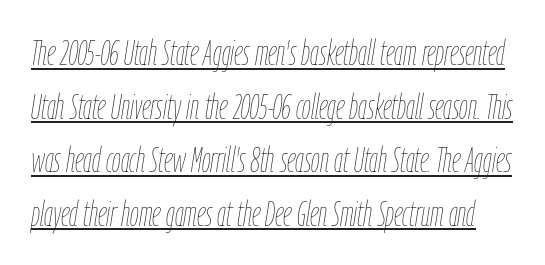
The image shows 35 px thin, condensed type, italic (leaning right); set normal line spacing (1.53x), normal letter spacing, underlined; low stroke contrast and a medium x-height.
